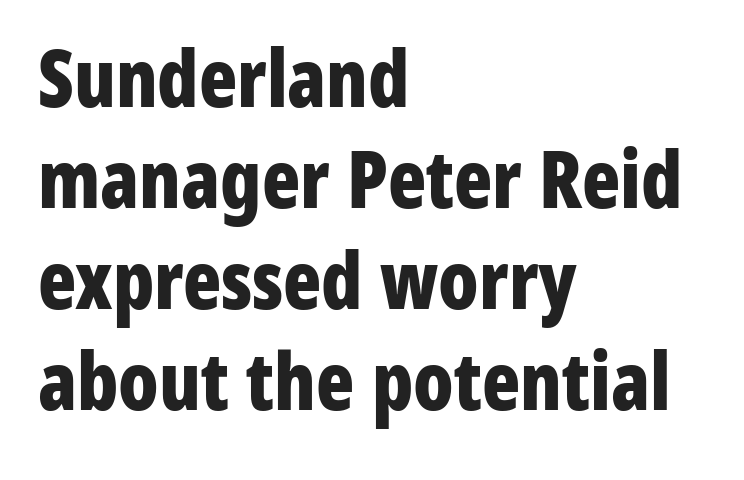
Do the characters align in a grid? No, the font is proportional. If you measured baseline to baseline, you'd find a middling distance. No feet cap the strokes, marking this as sans-serif type. Line beginnings align vertically; line endings do not. A roman cut, with each character standing at attention. Plenty of ink on the page — the face is bold.
